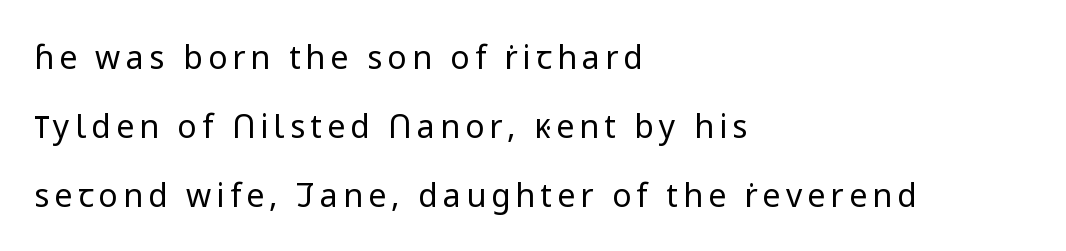
{"serif": "no", "italic": "no", "bold": "no", "weight": "regular", "width": "normal", "stroke_contrast": "low", "x_height": "medium", "monospaced": "no", "underline": "no", "align": "left", "line_spacing": "loose", "line_spacing_ratio": 2.15, "glyph_px": 32}
